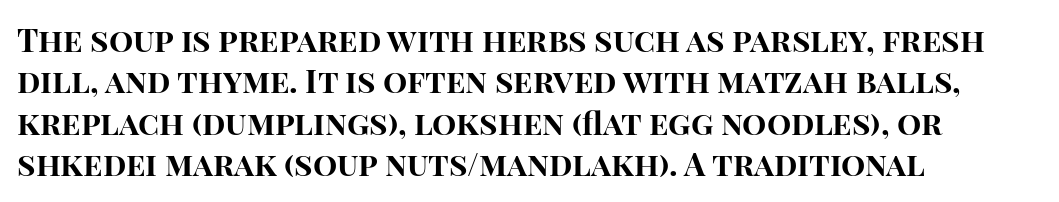
Q: Is the text bold? A: Yes.
Q: Is the text italic (slanted)? A: No, it is upright.
Q: Is the typeface a serif or a sans-serif typeface? A: Sans-serif.
Q: Is the text underlined? A: No.
Q: How is the paragraph aligned? A: Left-aligned.
Q: Is the spacing between letters normal or unusually wide? A: Normal.
Q: Is the spacing between lines tight, normal or loose? A: Normal.
Q: Width (condensed, normal, or wide)? A: Normal.
Q: Stroke contrast? A: High.
Q: x-height? A: Large.
Q: Monospaced? A: No.
